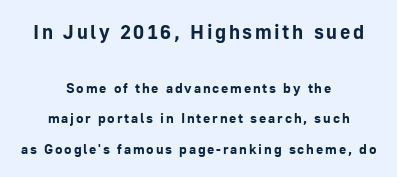
The image shows 20 px bold type, upright; set centered, loose line spacing (2.18x), not underlined; the first (top) block is 1.43x larger.
